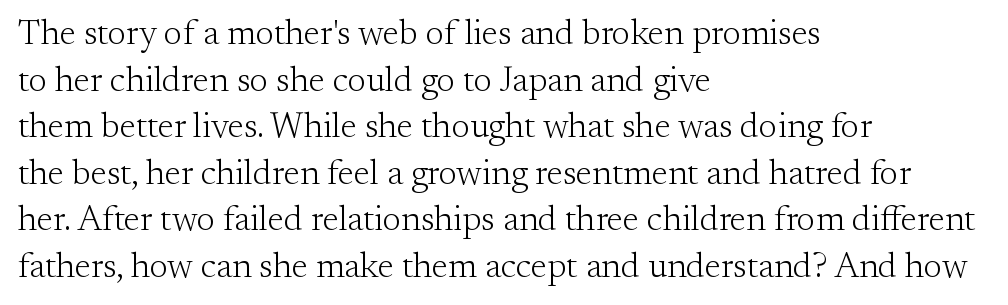
The image shows 35 px light serif type, upright; set left-aligned, normal line spacing (1.33x), normal letter spacing, not underlined; medium stroke contrast and a small x-height.
